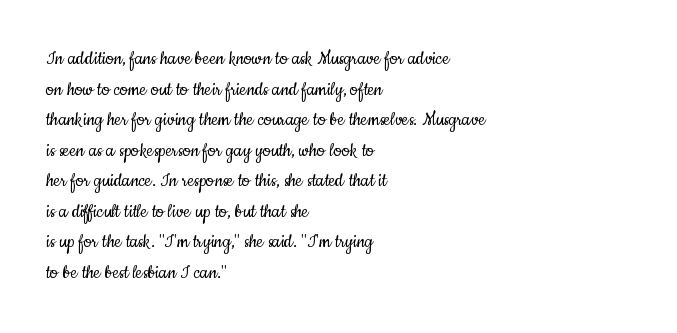
Q: Is the text bold? A: No.
Q: Is the text italic (slanted)? A: Yes.
Q: Is the text underlined? A: No.
Q: How is the paragraph aligned? A: Left-aligned.
Q: Is the spacing between letters normal or unusually wide? A: Normal.
Q: Is the spacing between lines tight, normal or loose? A: Normal.
